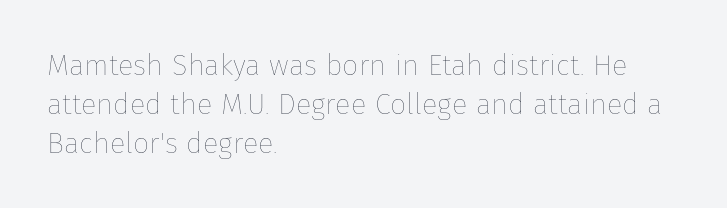
The image shows 29 px thin type, upright; set left-aligned, normal line spacing (1.34x), normal letter spacing, not underlined; low stroke contrast and a medium x-height.
